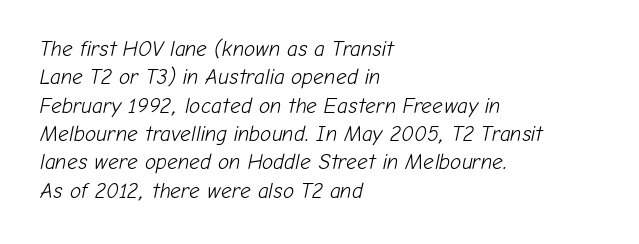
The typesetting does not lean heavy: it is not bold. Characters are canted at an angle relative to the baseline's perpendicular. The area under the type is left untouched. In CSS terms this would be text-align: left.
